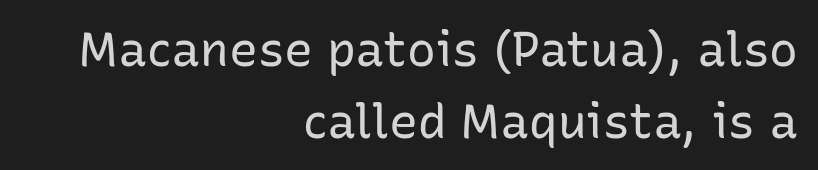
The image shows 48 px regular-weight sans-serif type, upright; set right-aligned, normal line spacing (1.5x), normal letter spacing, not underlined; low stroke contrast and a medium x-height.
